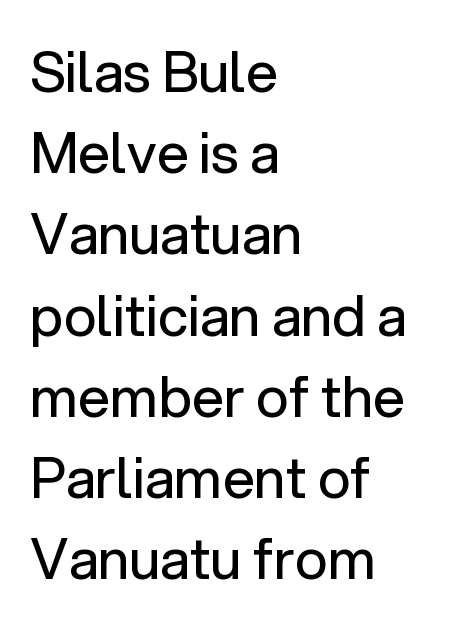
Proportional: the letters do not fall into vertical columns. This rendering uses left alignment, leaving the right contour irregular. Bare-footed words on every line. Caption: face not bold, strokes unweighted.
